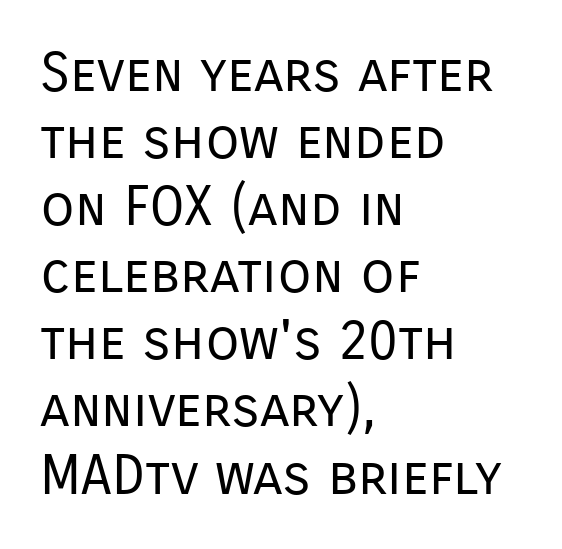
The image shows 55 px regular-weight sans-serif type, upright; set left-aligned, line spacing 1.22x, normal letter spacing, not underlined; low stroke contrast and a medium x-height.
